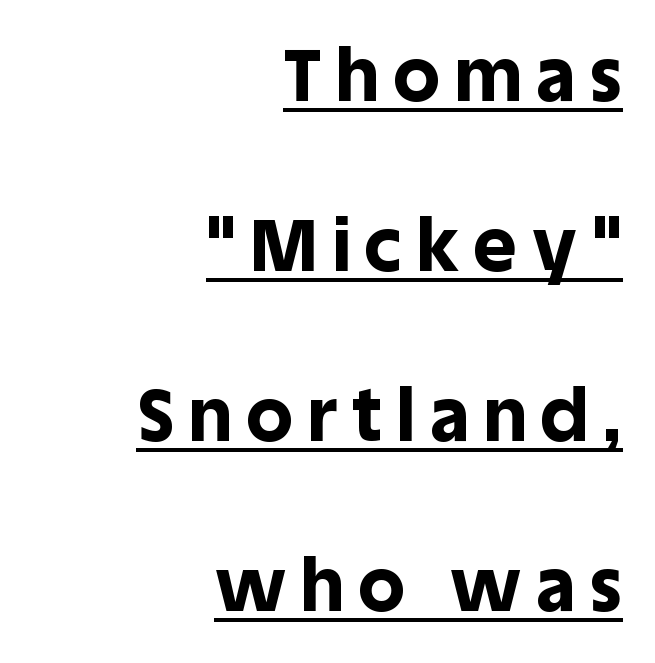
Q: Is the text bold? A: Yes.
Q: Is the text italic (slanted)? A: No, it is upright.
Q: Is the typeface a serif or a sans-serif typeface? A: Sans-serif.
Q: Is the text underlined? A: Yes.
Q: How is the paragraph aligned? A: Right-aligned.
Q: Is the spacing between letters normal or unusually wide? A: Unusually wide.
Q: Is the spacing between lines tight, normal or loose? A: Loose.
Q: Width (condensed, normal, or wide)? A: Normal.
Q: x-height? A: Large.
Q: Monospaced? A: No.
